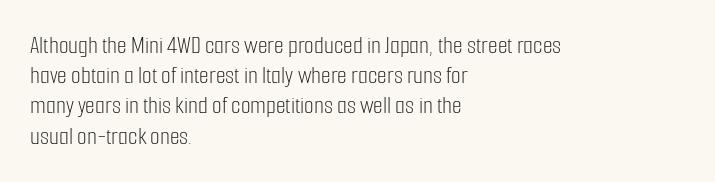
{"italic": "no", "bold": "no", "underline": "no", "align": "left", "line_spacing_ratio": 1.21, "letter_spacing": "normal", "letter_spacing_em": 0.0, "glyph_px": 25}
